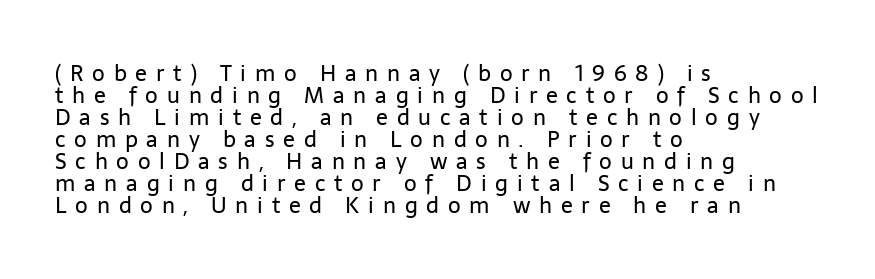
The image shows 22 px text type, upright; set left-aligned, tight line spacing (1.0x), unusually wide letter spacing (+0.4 em), not underlined.
